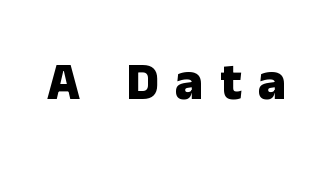
The image shows 52 px heavy sans-serif type, upright; set unusually wide letter spacing (+0.32 em), not underlined; low stroke contrast and a medium x-height.
